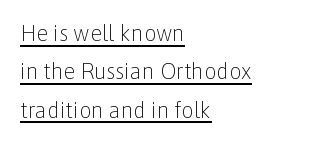
The setting favours the left margin, as ordinary paragraphs usually do. Is there an underline? Yes — a line sits under the letters. Stem width sits at or under what a default text font uses. No extra tracking has been applied to these lines.
